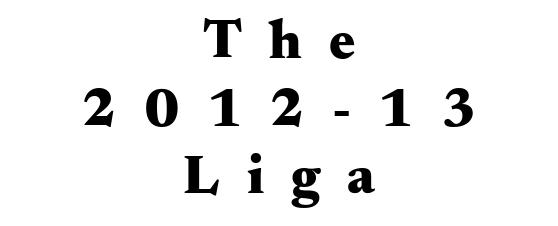
Q: Is the text bold? A: Yes.
Q: Is the text italic (slanted)? A: No, it is upright.
Q: Is the typeface a serif or a sans-serif typeface? A: Serif.
Q: Is the text underlined? A: No.
Q: How is the paragraph aligned? A: Centered.
Q: Is the spacing between letters normal or unusually wide? A: Unusually wide.
Q: Width (condensed, normal, or wide)? A: Wide.
Q: Stroke contrast? A: Medium.
Q: x-height? A: Small.
Q: Monospaced? A: No.
